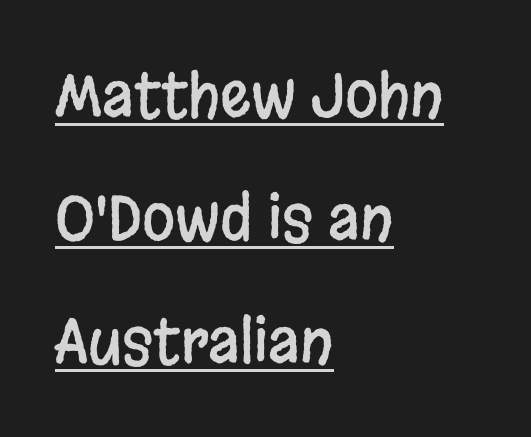
{"serif": "no", "italic": "no", "width": "condensed", "stroke_contrast": "low", "x_height": "large", "monospaced": "no", "underline": "yes", "align": "left", "line_spacing": "loose", "line_spacing_ratio": 2.05, "letter_spacing": "normal", "letter_spacing_em": 0.0, "glyph_px": 60}
